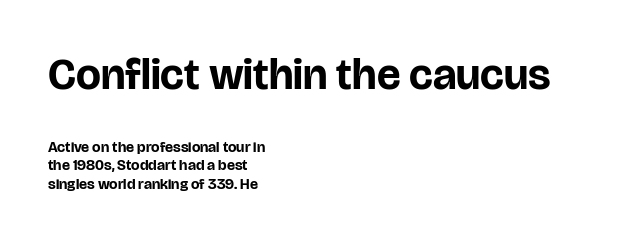
{"serif": "no", "italic": "no", "bold": "yes", "weight": "bold", "width": "normal", "stroke_contrast": "low", "x_height": "large", "monospaced": "no", "underline": "no", "align": "left", "line_spacing_ratio": 1.24, "letter_spacing": "normal", "letter_spacing_em": 0.0, "larger_block": "first", "size_ratio": 2.93, "glyph_px": 44}
